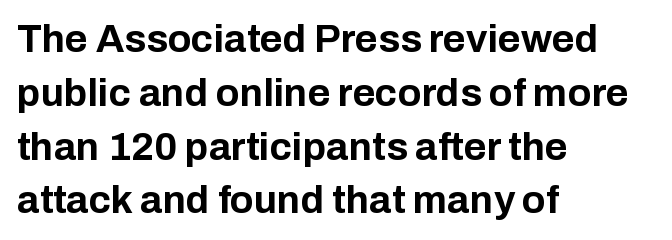
The passage shown is typed in a proportional face where columns would drift. Strong, thick strokes mark this as bold type. Which margin do the lines hug? The left one — the right edge is uneven. Each word holds together tightly as a unit, with standard inter-letter gaps.
